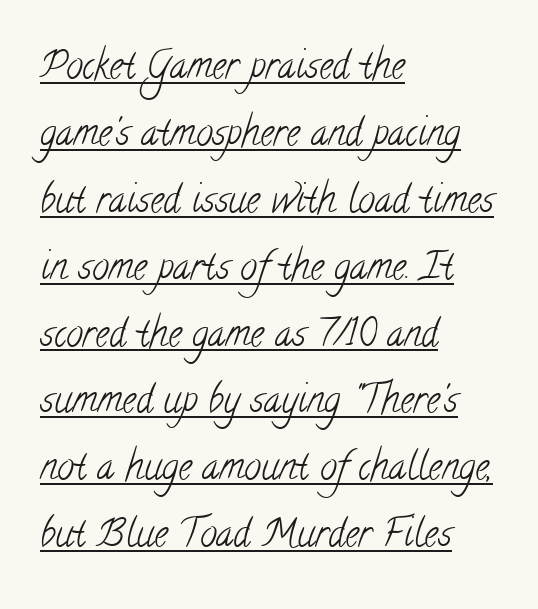
The image shows 38 px light, condensed type; set left-aligned, line spacing 1.76x, normal letter spacing, underlined; low stroke contrast and a small x-height.
